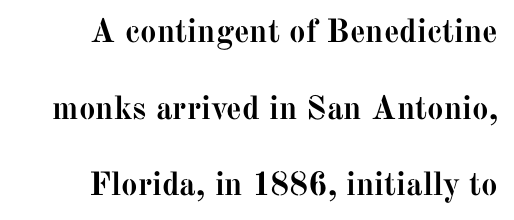
The image shows 33 px semibold serif type, upright; set right-aligned, loose line spacing (2.32x), normal letter spacing, not underlined; medium stroke contrast and a medium x-height.
